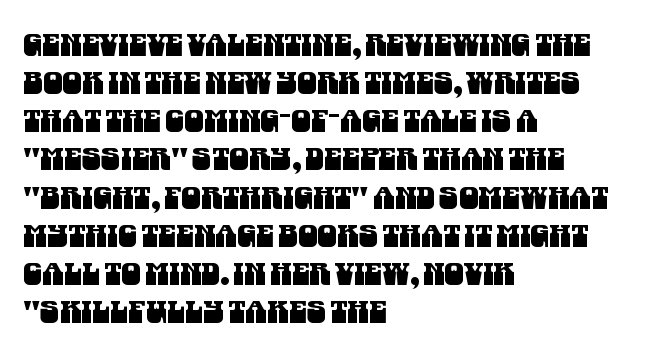
The lines in this sample share a left origin and differ only in where they stop. The designer went with a sans here, leaving each stem footless. Here the designer chose a conventional face with non-uniform glyph widths. Nobody touched the tracking dial on this one. Plain, unruled lines of type.
